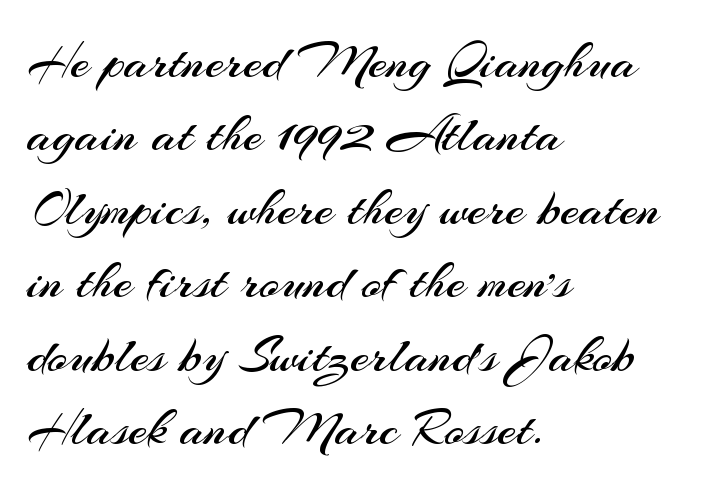
Q: Is the text bold? A: No.
Q: Is the text italic (slanted)? A: Yes.
Q: Is the typeface a serif or a sans-serif typeface? A: Sans-serif.
Q: Is the text underlined? A: No.
Q: How is the paragraph aligned? A: Left-aligned.
Q: Is the spacing between letters normal or unusually wide? A: Normal.
Q: Is the spacing between lines tight, normal or loose? A: Normal.
Q: Width (condensed, normal, or wide)? A: Normal.
Q: Stroke contrast? A: Medium.
Q: x-height? A: Small.
Q: Monospaced? A: No.
